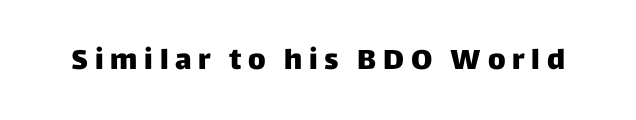
The image shows 28 px heavy sans-serif type, upright; set unusually wide letter spacing (+0.24 em), not underlined; low stroke contrast and a large x-height.
